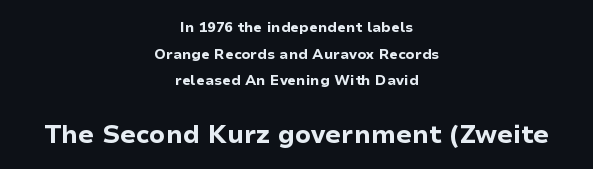
{"italic": "no", "bold": "yes", "underline": "no", "align": "center", "line_spacing": "loose", "line_spacing_ratio": 1.9, "letter_spacing": "normal", "letter_spacing_em": 0.0, "larger_block": "second", "size_ratio": 1.79, "glyph_px": 25}
